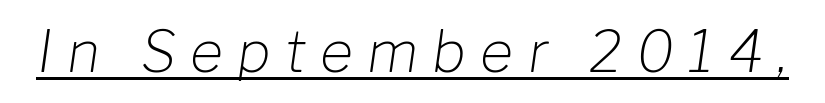
{"italic": "yes", "lean": "right", "slant_degrees": 8, "bold": "no", "weight": "light", "width": "normal", "stroke_contrast": "low", "x_height": "medium", "monospaced": "no", "underline": "yes", "letter_spacing": "wide", "letter_spacing_em": 0.25, "glyph_px": 57}
